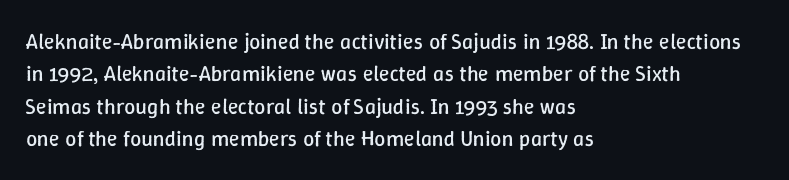
{"italic": "no", "bold": "no", "underline": "no", "align": "left", "line_spacing": "normal", "line_spacing_ratio": 1.47, "letter_spacing": "normal", "letter_spacing_em": 0.0, "glyph_px": 22}
